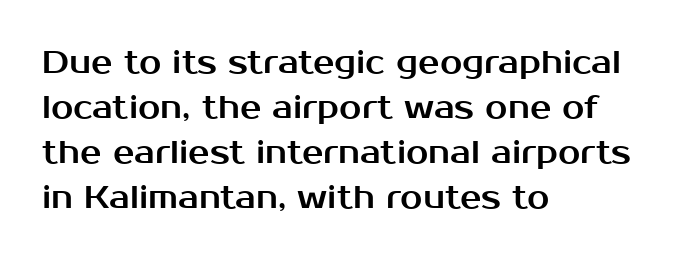
The image shows 32 px sans-serif type, upright; set left-aligned, normal line spacing (1.41x), normal letter spacing, not underlined; medium stroke contrast and a medium x-height.
